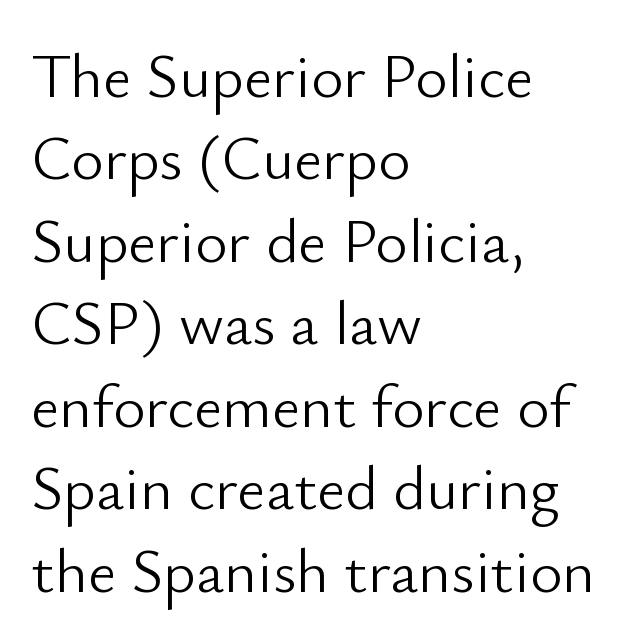
The image shows 62 px light sans-serif type, upright; set left-aligned, normal line spacing (1.33x), normal letter spacing, not underlined; low stroke contrast and a small x-height.
